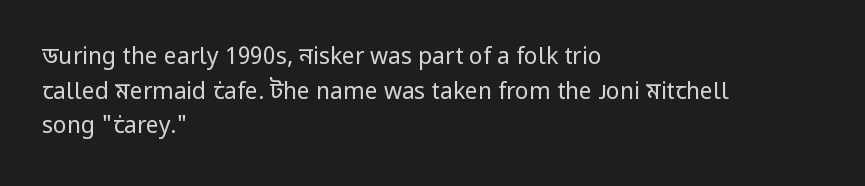
Vertical strokes here are truly vertical. Is the block centered? No — it sits flush against the left margin. Standard letterfit; no display-style spreading of the glyphs. This is not heavy type; no bold has been used.
